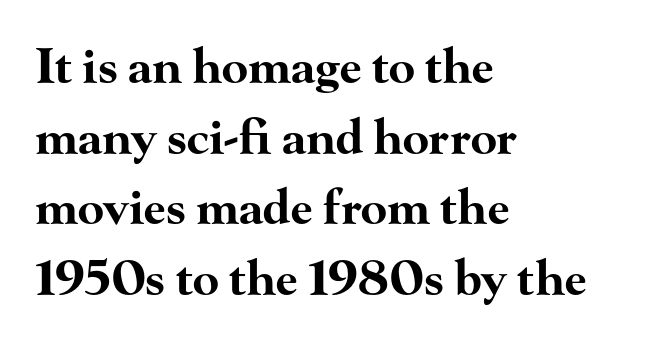
{"serif": "yes", "italic": "no", "bold": "yes", "weight": "bold", "width": "wide", "stroke_contrast": "high", "x_height": "small", "monospaced": "no", "underline": "no", "align": "left", "line_spacing": "normal", "line_spacing_ratio": 1.47, "letter_spacing": "normal", "letter_spacing_em": 0.0, "glyph_px": 48}
